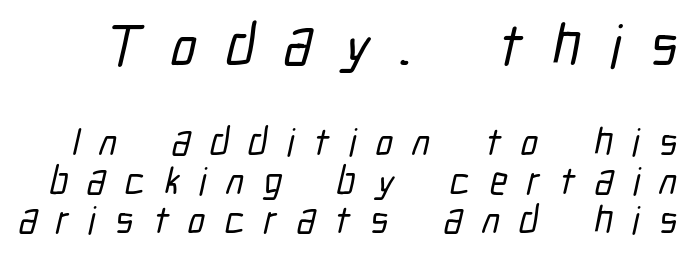
Q: Is the typeface a serif or a sans-serif typeface? A: Sans-serif.
Q: Is the text underlined? A: No.
Q: Is the spacing between letters normal or unusually wide? A: Unusually wide.
Q: Is the spacing between lines tight, normal or loose? A: Tight.
Q: Which block of text is set in a larger size, the first (top) or the second (bottom)? A: The first (top) one.
Q: Width (condensed, normal, or wide)? A: Condensed.
Q: Stroke contrast? A: Low.
Q: x-height? A: Medium.
Q: Monospaced? A: No.
